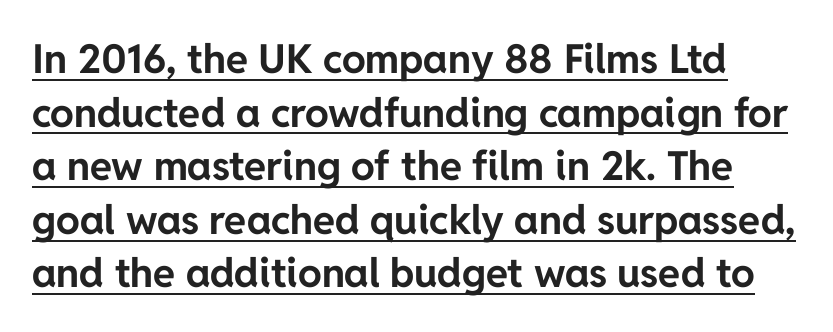
The image shows 40 px bold sans-serif type, upright; set normal line spacing (1.34x), normal letter spacing, underlined; low stroke contrast and a medium x-height.
